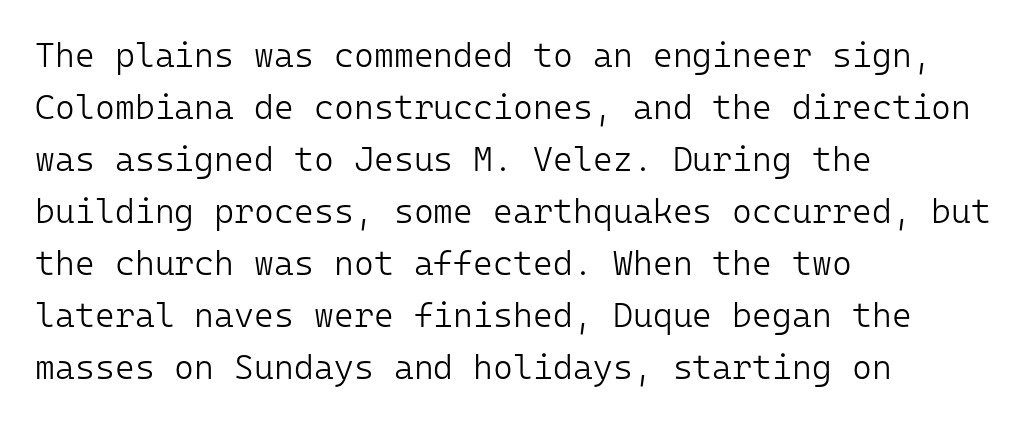
Nothing unusual about the tracking: characters are spaced as the font intends. Upright lettering throughout. The passage shown stacks its lines at a standard gap. Stroke terminals: plain, sans-serif. The passage shown is typed in a monospace face where columns stay perfectly aligned.
